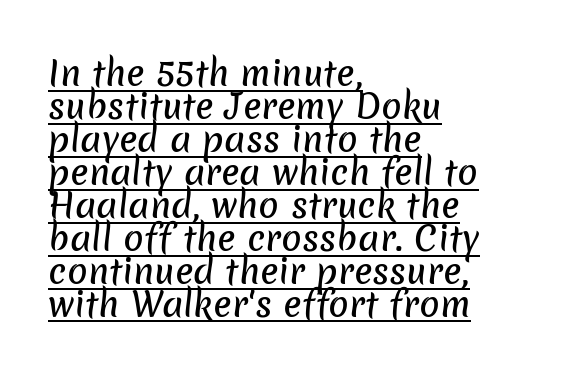
The vertical gap from one line to the next is small. This is underlined copy, the kind a proofreader might mark for attention. The passage shown has conventional tracking throughout. The passage shown is typeset with a sans-serif family. Casual observation: everything's shoved over to the left.
